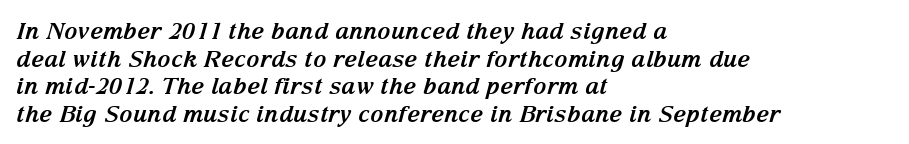
The area under the type is left untouched. If you drew a line through each stem, it would be angled. Students, note that the glyphs here touch the page at normal intervals. Weight: bold. Typeset ragged right — the left edge is the straight one.
